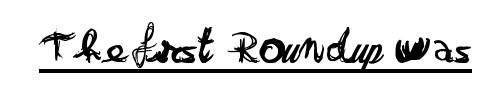
{"serif": "no", "italic": "no", "bold": "no", "weight": "regular", "width": "wide", "stroke_contrast": "low", "x_height": "small", "monospaced": "no", "underline": "yes", "letter_spacing": "normal", "letter_spacing_em": 0.0, "glyph_px": 51}
